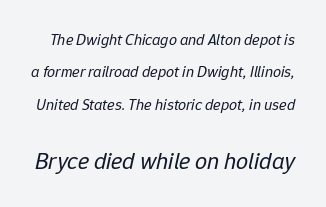
The image shows 24 px text type, italic (leaning right); set loose line spacing (2.03x), normal letter spacing, not underlined; the second (bottom) block is 1.5x larger.
